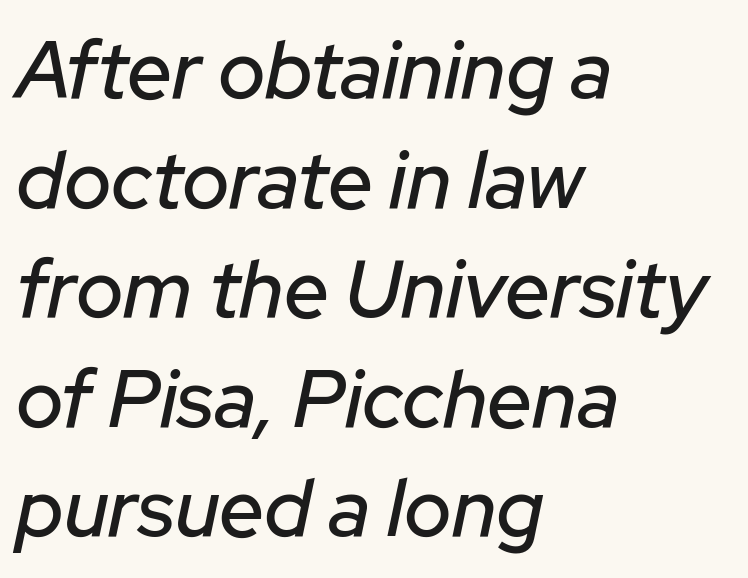
{"italic": "yes", "lean": "right", "slant_degrees": 12, "width": "normal", "stroke_contrast": "low", "x_height": "medium", "monospaced": "no", "underline": "no", "align": "left", "line_spacing": "normal", "line_spacing_ratio": 1.37, "letter_spacing": "normal", "letter_spacing_em": 0.0, "glyph_px": 80}
